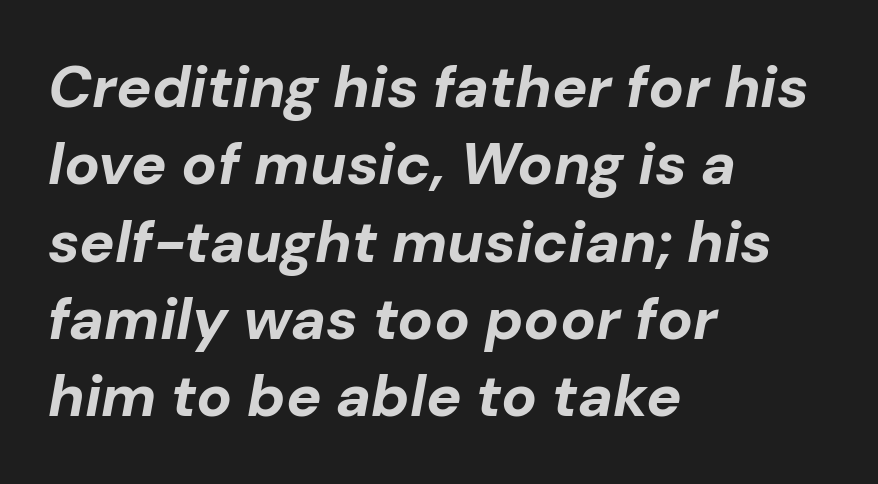
{"italic": "yes", "lean": "right", "slant_degrees": 10, "bold": "yes", "weight": "bold", "width": "normal", "stroke_contrast": "low", "x_height": "medium", "monospaced": "no", "underline": "no", "align": "left", "line_spacing": "normal", "line_spacing_ratio": 1.31, "letter_spacing": "normal", "letter_spacing_em": 0.0, "glyph_px": 59}
